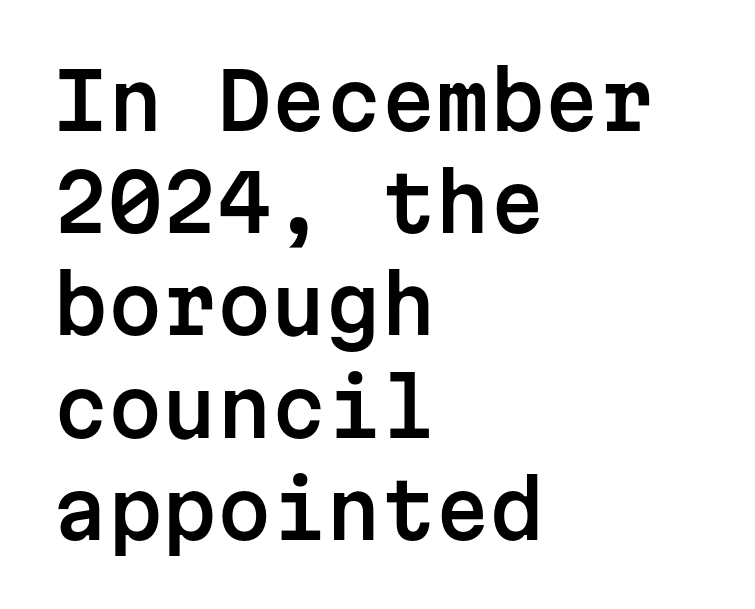
{"serif": "no", "italic": "no", "width": "normal", "stroke_contrast": "low", "x_height": "medium", "monospaced": "yes", "underline": "no", "align": "left", "line_spacing": "normal", "line_spacing_ratio": 1.31, "letter_spacing": "normal", "letter_spacing_em": 0.0, "glyph_px": 78}
